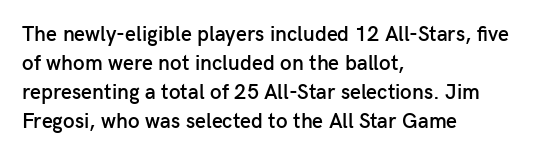
Q: Is the text bold? A: Semi-bold.
Q: Is the text italic (slanted)? A: No, it is upright.
Q: Is the text underlined? A: No.
Q: How is the paragraph aligned? A: Left-aligned.
Q: Is the spacing between letters normal or unusually wide? A: Normal.
Q: Is the spacing between lines tight, normal or loose? A: Normal.
